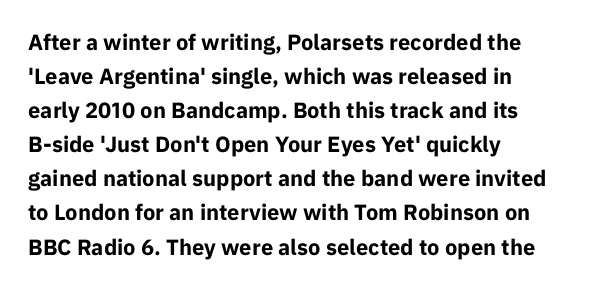
{"italic": "no", "bold": "yes", "underline": "no", "align": "left", "line_spacing": "normal", "line_spacing_ratio": 1.55, "letter_spacing": "normal", "letter_spacing_em": 0.0, "glyph_px": 22}
